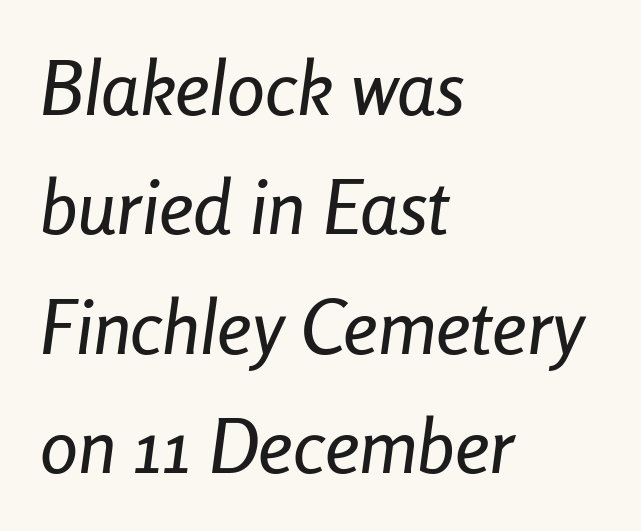
Q: Is the text italic (slanted)? A: Yes, it leans right by about 8 degrees.
Q: Is the text underlined? A: No.
Q: How is the paragraph aligned? A: Left-aligned.
Q: Is the spacing between letters normal or unusually wide? A: Normal.
Q: Is the spacing between lines tight, normal or loose? A: Normal.
Q: Width (condensed, normal, or wide)? A: Condensed.
Q: Stroke contrast? A: Low.
Q: x-height? A: Medium.
Q: Monospaced? A: No.
